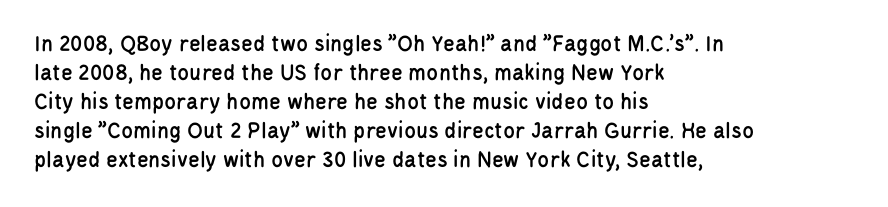
The image shows 24 px text type, upright; set left-aligned, line spacing 1.21x, normal letter spacing, not underlined.
